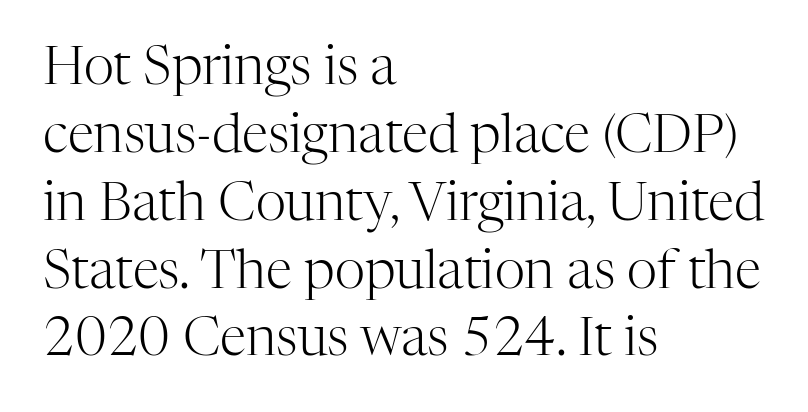
You can tell it's not italic because the verticals are truly vertical. The text was rendered using a seriffed face with decorative stroke endings. If you drew a ruler down the left edge, every line would touch it. Note the varied advance widths — an 'i' is clearly narrower than an 'm'. This rendering leaves character spacing at its baseline value.
